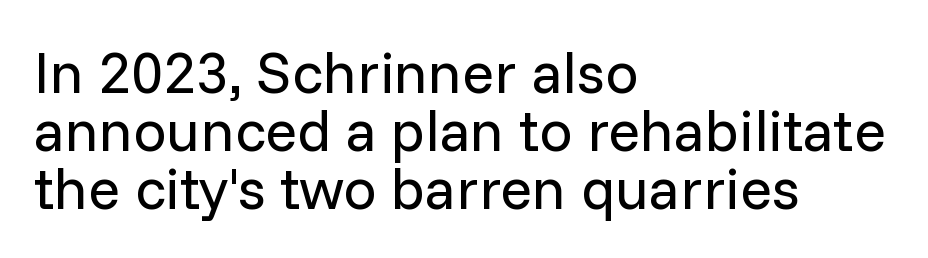
Q: Is the text bold? A: No.
Q: Is the text italic (slanted)? A: No, it is upright.
Q: Is the typeface a serif or a sans-serif typeface? A: Sans-serif.
Q: Is the text underlined? A: No.
Q: How is the paragraph aligned? A: Left-aligned.
Q: Is the spacing between letters normal or unusually wide? A: Normal.
Q: Is the spacing between lines tight, normal or loose? A: Tight.
Q: Width (condensed, normal, or wide)? A: Normal.
Q: Stroke contrast? A: Low.
Q: x-height? A: Medium.
Q: Monospaced? A: No.
